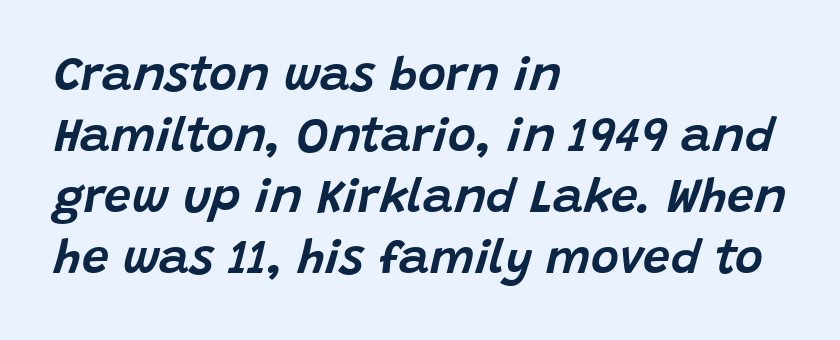
Q: Is the text italic (slanted)? A: Yes, it leans right by about 15 degrees.
Q: Is the text underlined? A: No.
Q: How is the paragraph aligned? A: Left-aligned.
Q: Is the spacing between letters normal or unusually wide? A: Normal.
Q: Is the spacing between lines tight, normal or loose? A: Normal.
Q: Width (condensed, normal, or wide)? A: Normal.
Q: Stroke contrast? A: Low.
Q: x-height? A: Large.
Q: Monospaced? A: No.
